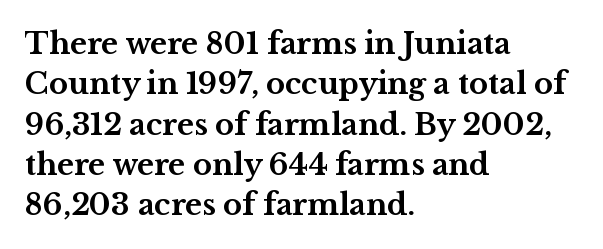
Q: Is the text bold? A: Yes.
Q: Is the text italic (slanted)? A: No, it is upright.
Q: Is the typeface a serif or a sans-serif typeface? A: Serif.
Q: Is the text underlined? A: No.
Q: How is the paragraph aligned? A: Left-aligned.
Q: Is the spacing between letters normal or unusually wide? A: Normal.
Q: Is the spacing between lines tight, normal or loose? A: Normal.
Q: Width (condensed, normal, or wide)? A: Wide.
Q: Stroke contrast? A: Medium.
Q: x-height? A: Medium.
Q: Monospaced? A: No.
